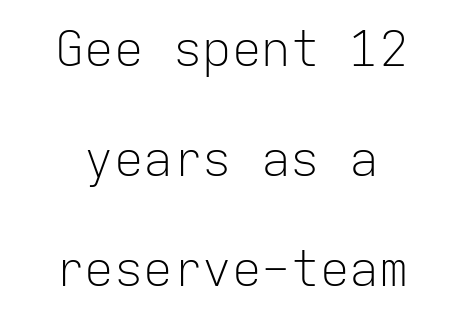
The image shows 49 px light sans-serif type, upright, monospaced; set centered, loose line spacing (2.24x), normal letter spacing, not underlined; low stroke contrast and a medium x-height.
